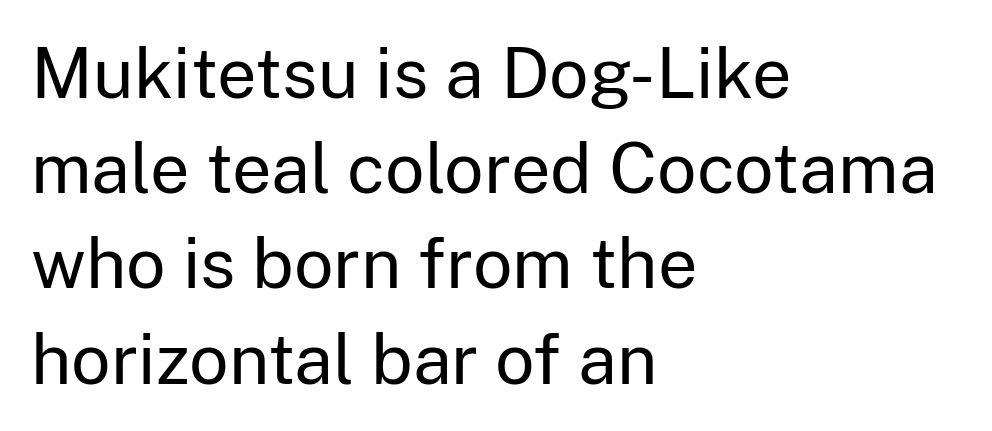
The image shows 70 px regular-weight sans-serif type, upright; set left-aligned, normal line spacing (1.36x), normal letter spacing, not underlined; low stroke contrast and a medium x-height.
